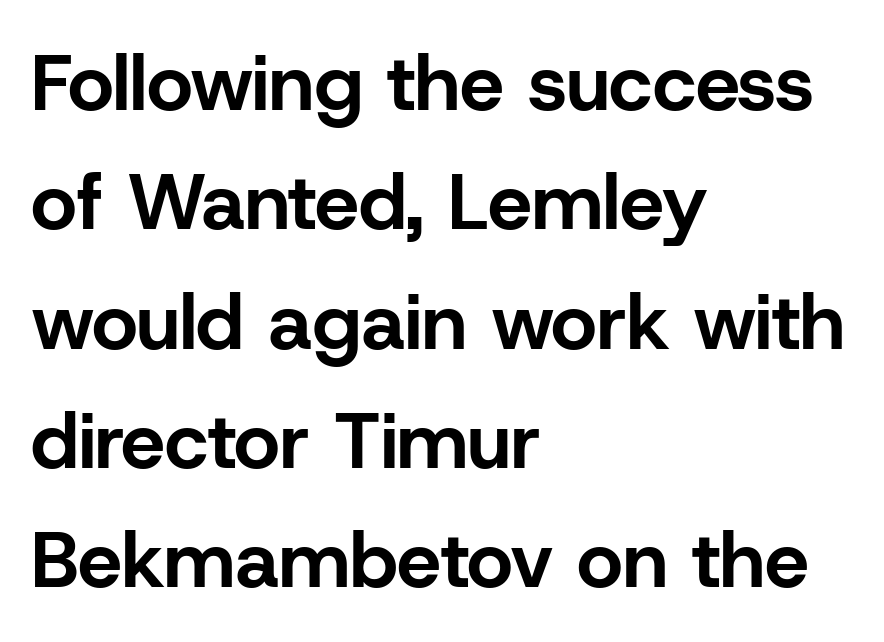
{"serif": "no", "italic": "no", "bold": "yes", "weight": "bold", "width": "normal", "stroke_contrast": "low", "x_height": "medium", "monospaced": "no", "underline": "no", "align": "left", "line_spacing": "normal", "line_spacing_ratio": 1.51, "letter_spacing": "normal", "letter_spacing_em": 0.0, "glyph_px": 79}
